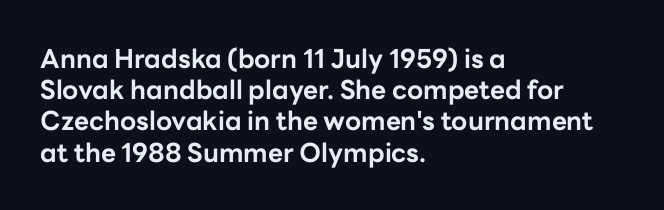
{"italic": "no", "bold": "yes", "underline": "no", "align": "left", "line_spacing_ratio": 1.2, "letter_spacing": "normal", "letter_spacing_em": 0.0, "glyph_px": 26}
